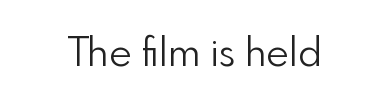
Q: Is the text bold? A: No.
Q: Is the text italic (slanted)? A: No, it is upright.
Q: Is the typeface a serif or a sans-serif typeface? A: Sans-serif.
Q: Is the text underlined? A: No.
Q: Is the spacing between letters normal or unusually wide? A: Normal.
Q: Width (condensed, normal, or wide)? A: Normal.
Q: Stroke contrast? A: Low.
Q: x-height? A: Small.
Q: Monospaced? A: No.
